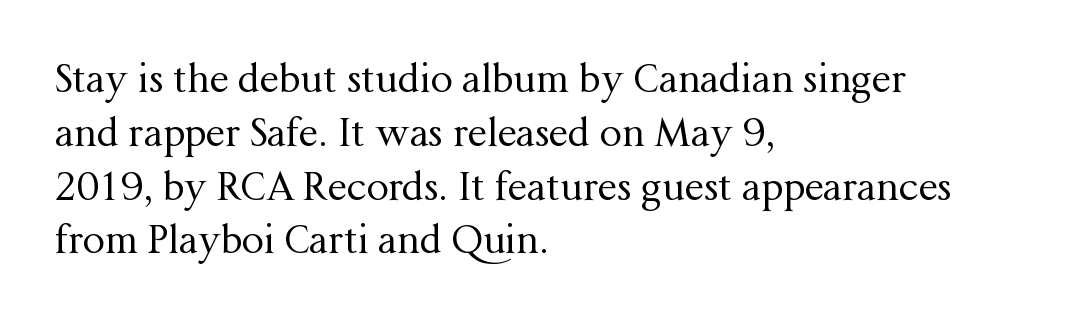
{"serif": "yes", "italic": "no", "bold": "no", "weight": "regular", "width": "normal", "stroke_contrast": "medium", "x_height": "medium", "monospaced": "no", "underline": "no", "align": "left", "line_spacing": "normal", "line_spacing_ratio": 1.38, "letter_spacing": "normal", "letter_spacing_em": 0.0, "glyph_px": 39}
